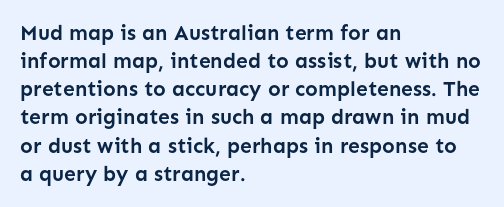
Q: Is the text bold? A: Yes.
Q: Is the text italic (slanted)? A: No, it is upright.
Q: Is the text underlined? A: No.
Q: How is the paragraph aligned? A: Left-aligned.
Q: Is the spacing between letters normal or unusually wide? A: Normal.
Q: Is the spacing between lines tight, normal or loose? A: Normal.
